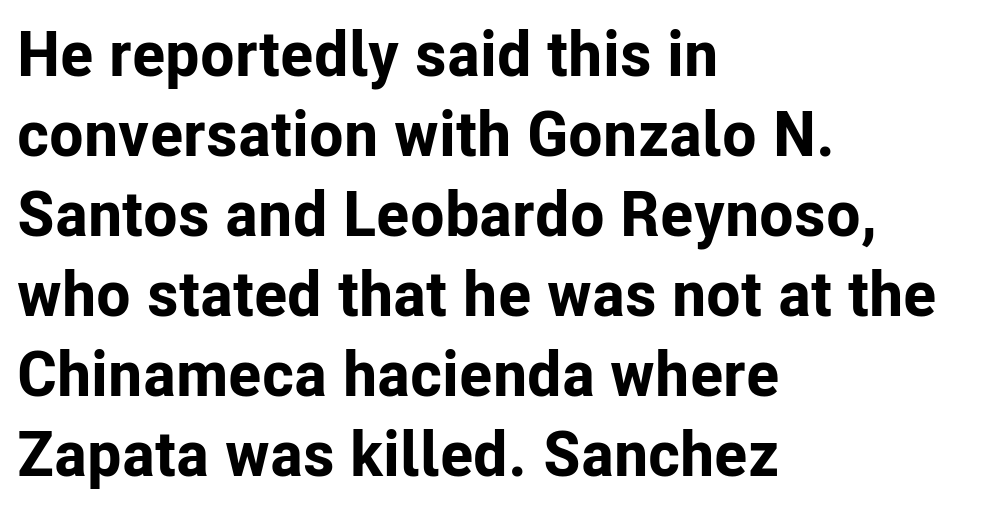
The image shows 63 px bold sans-serif type, upright; set left-aligned, normal line spacing (1.27x), normal letter spacing, not underlined; low stroke contrast and a medium x-height.
